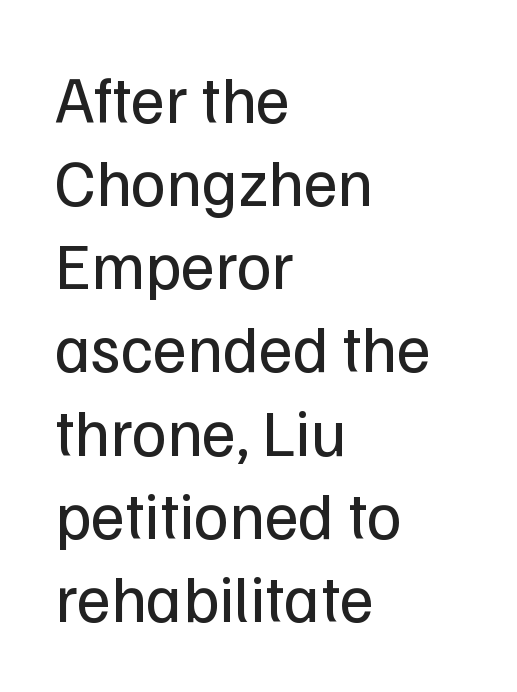
Q: Is the text bold? A: No.
Q: Is the text italic (slanted)? A: No, it is upright.
Q: Is the typeface a serif or a sans-serif typeface? A: Sans-serif.
Q: Is the text underlined? A: No.
Q: How is the paragraph aligned? A: Left-aligned.
Q: Is the spacing between letters normal or unusually wide? A: Normal.
Q: Is the spacing between lines tight, normal or loose? A: Normal.
Q: Width (condensed, normal, or wide)? A: Normal.
Q: Stroke contrast? A: Low.
Q: x-height? A: Medium.
Q: Monospaced? A: No.
